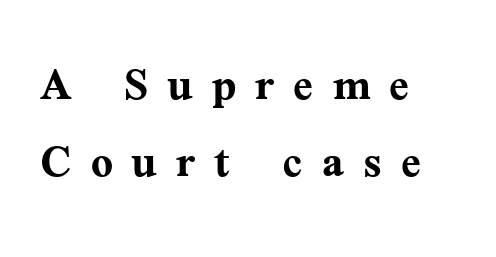
The image shows 58 px semibold serif type, upright; set left-aligned, normal line spacing (1.33x), unusually wide letter spacing (+0.33 em), not underlined; medium stroke contrast and a medium x-height.
